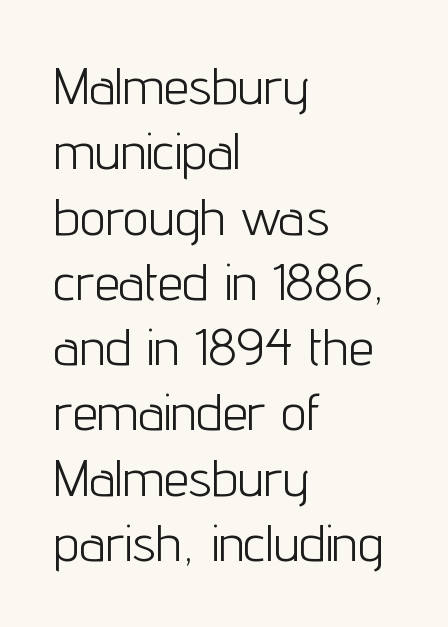
The image shows 51 px light, condensed sans-serif type, upright; set left-aligned, normal line spacing (1.28x), normal letter spacing, not underlined; low stroke contrast and a medium x-height.
